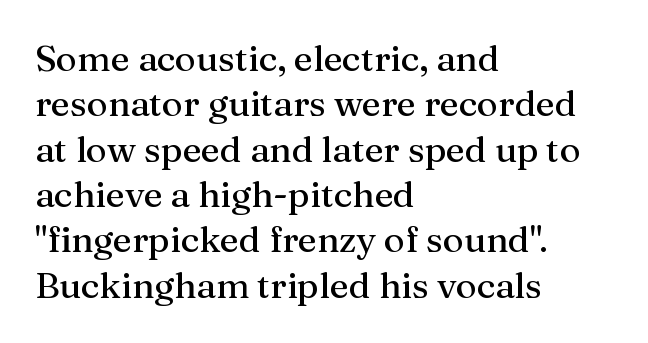
Does the copy run flush right? No — it runs flush left. You could not count columns in this text — the font is proportionally spaced. You could call the tracking neutral — neither tight nor loose. The passage shown is typeset with a serif family.
